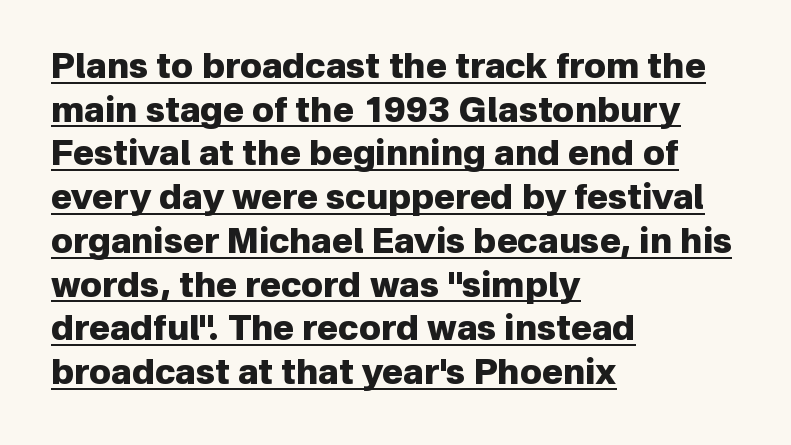
Its strokes are broad and dark, the hallmark of bold type. Are there feet on the stems? There aren't — it's a sans. No extra tracking has been applied to these lines. The face used here appears with an underline applied. Notice how the stems are strictly vertical — no italics here. Reading down the column, the eye jumps a familiar distance to each next line.
